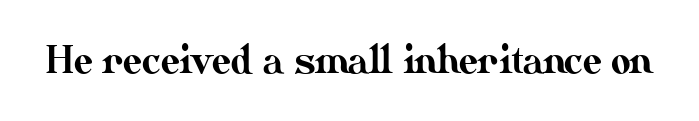
{"italic": "no", "width": "normal", "stroke_contrast": "medium", "x_height": "small", "monospaced": "no", "underline": "no", "letter_spacing": "normal", "letter_spacing_em": 0.0, "glyph_px": 38}
